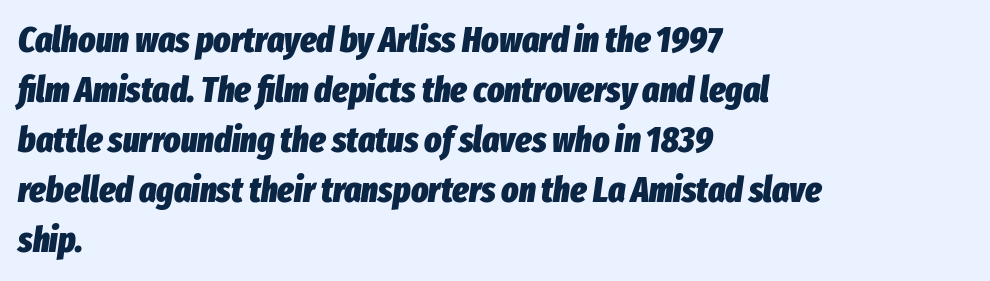
{"italic": "yes", "lean": "right", "slant_degrees": 8, "bold": "yes", "weight": "heavy", "width": "condensed", "stroke_contrast": "low", "x_height": "medium", "monospaced": "no", "underline": "no", "align": "left", "line_spacing": "normal", "line_spacing_ratio": 1.39, "letter_spacing": "normal", "letter_spacing_em": 0.0, "glyph_px": 36}
